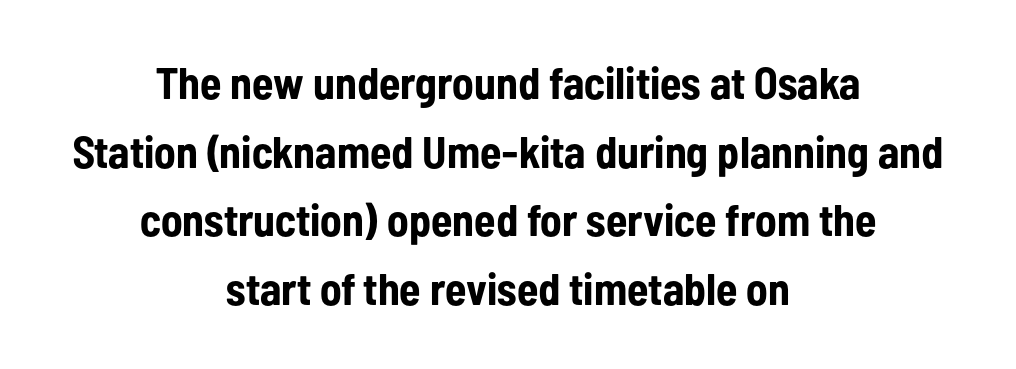
The image shows 44 px bold, condensed sans-serif type, upright; set centered, normal line spacing (1.56x), normal letter spacing, not underlined; low stroke contrast and a medium x-height.
